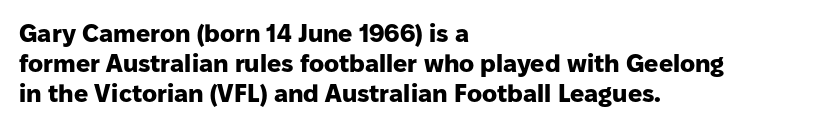
Q: Is the text bold? A: Yes.
Q: Is the text italic (slanted)? A: No, it is upright.
Q: Is the text underlined? A: No.
Q: How is the paragraph aligned? A: Left-aligned.
Q: Is the spacing between letters normal or unusually wide? A: Normal.
